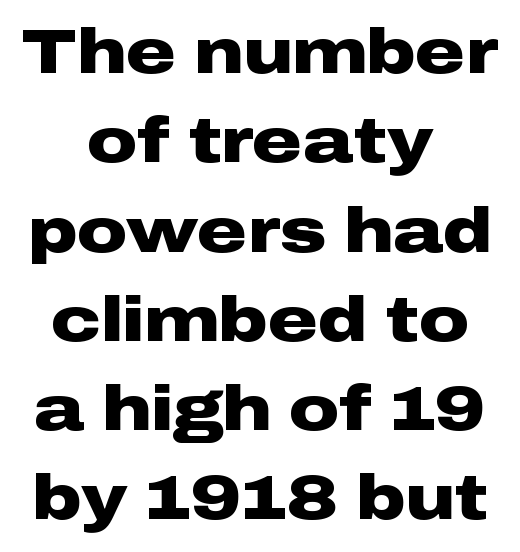
Q: Is the text bold? A: Yes.
Q: Is the text italic (slanted)? A: No, it is upright.
Q: Is the typeface a serif or a sans-serif typeface? A: Sans-serif.
Q: Is the text underlined? A: No.
Q: How is the paragraph aligned? A: Centered.
Q: Is the spacing between letters normal or unusually wide? A: Normal.
Q: Is the spacing between lines tight, normal or loose? A: Normal.
Q: Width (condensed, normal, or wide)? A: Wide.
Q: Stroke contrast? A: Low.
Q: x-height? A: Medium.
Q: Monospaced? A: No.
